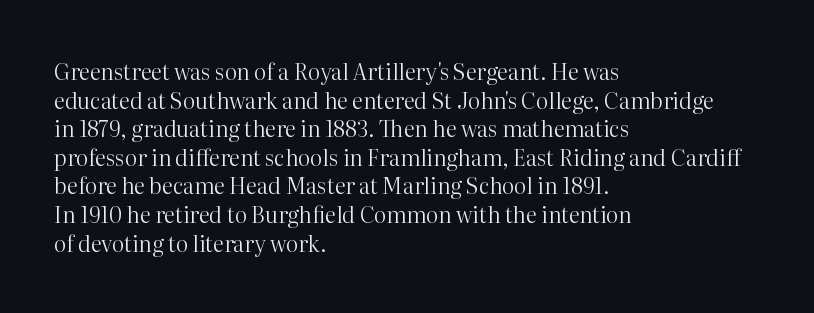
Q: Is the text bold? A: No.
Q: Is the text italic (slanted)? A: No, it is upright.
Q: Is the text underlined? A: No.
Q: How is the paragraph aligned? A: Left-aligned.
Q: Is the spacing between letters normal or unusually wide? A: Normal.
Q: Is the spacing between lines tight, normal or loose? A: Normal.
